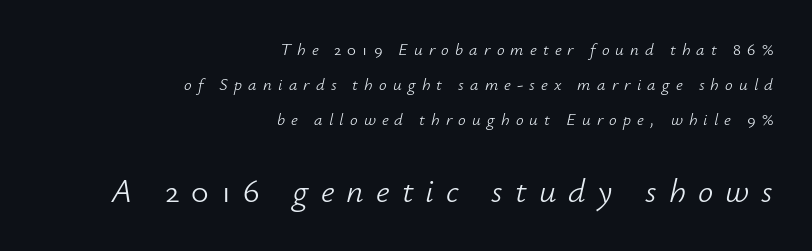
The image shows 34 px light type, italic (leaning right); set right-aligned, loose line spacing (2.05x), unusually wide letter spacing (+0.36 em), not underlined; the second (bottom) block is 2.0x larger; low stroke contrast and a small x-height.
